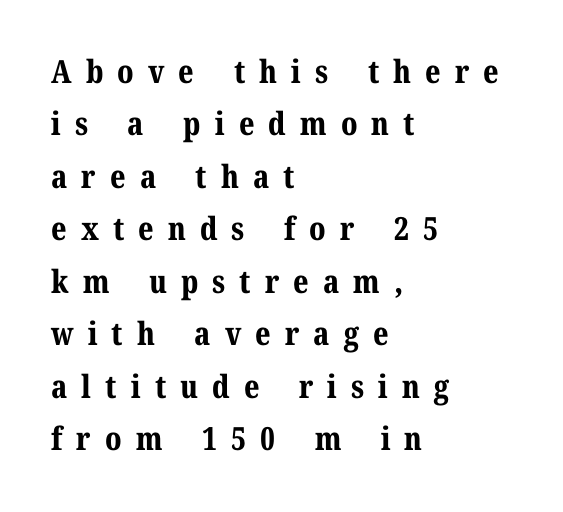
Q: Is the text bold? A: Yes.
Q: Is the text italic (slanted)? A: No, it is upright.
Q: Is the typeface a serif or a sans-serif typeface? A: Serif.
Q: Is the text underlined? A: No.
Q: How is the paragraph aligned? A: Left-aligned.
Q: Is the spacing between letters normal or unusually wide? A: Unusually wide.
Q: Is the spacing between lines tight, normal or loose? A: Normal.
Q: Width (condensed, normal, or wide)? A: Normal.
Q: Stroke contrast? A: Medium.
Q: x-height? A: Medium.
Q: Monospaced? A: No.
